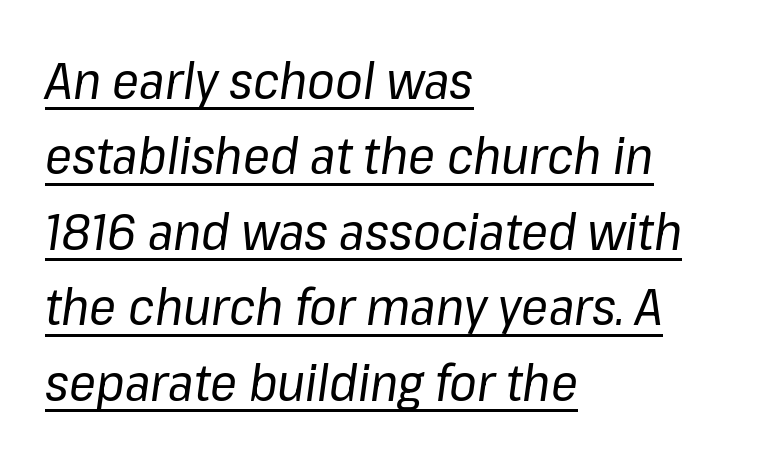
Q: Is the text bold? A: No.
Q: Is the text italic (slanted)? A: Yes, it leans right by about 8 degrees.
Q: Is the text underlined? A: Yes.
Q: How is the paragraph aligned? A: Left-aligned.
Q: Is the spacing between letters normal or unusually wide? A: Normal.
Q: Is the spacing between lines tight, normal or loose? A: Normal.
Q: Width (condensed, normal, or wide)? A: Normal.
Q: Stroke contrast? A: Low.
Q: x-height? A: Medium.
Q: Monospaced? A: No.
